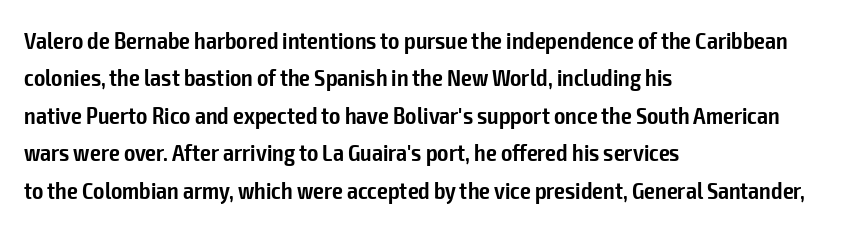
Summary of vertical rhythm: regular, with standard interline spacing. Do the letters lean? They stand straight. The passage is arranged the way most books set body copy — flush left. Bare-footed words on every line. The gaps between neighbouring characters are ordinary and unremarkable.
